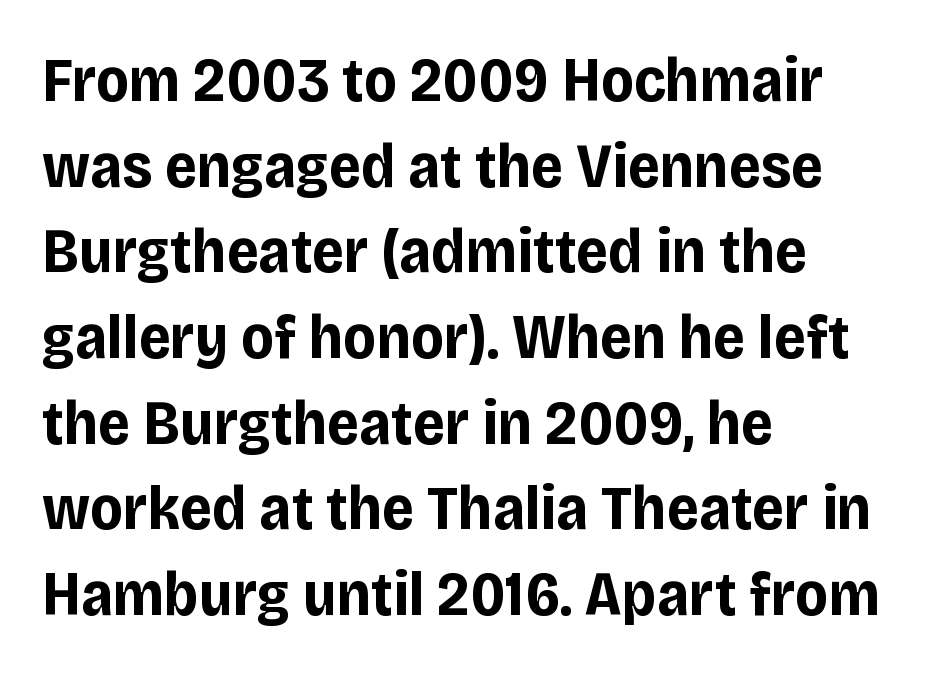
The image shows 63 px bold sans-serif type, upright; set left-aligned, normal line spacing (1.36x), normal letter spacing, not underlined; low stroke contrast and a large x-height.
